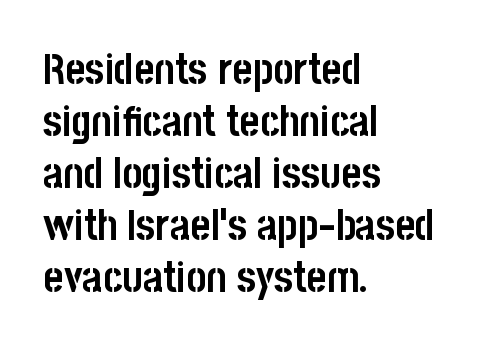
The image shows 43 px semibold, condensed sans-serif type, upright; set left-aligned, line spacing 1.21x, normal letter spacing, not underlined; low stroke contrast and a large x-height.
